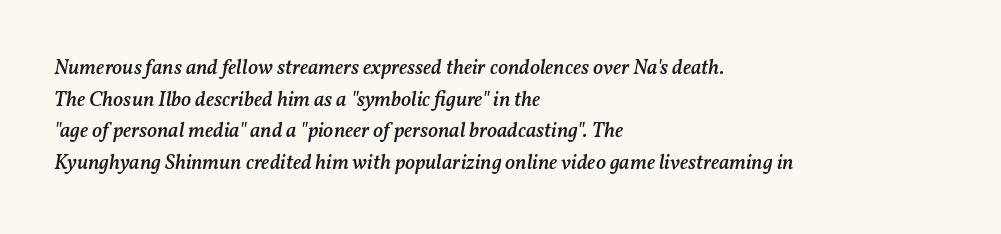
{"italic": "yes", "lean": "right", "slant_degrees": 11, "bold": "semi", "underline": "no", "align": "left", "line_spacing": "normal", "line_spacing_ratio": 1.51, "letter_spacing": "normal", "letter_spacing_em": 0.0, "glyph_px": 21}
